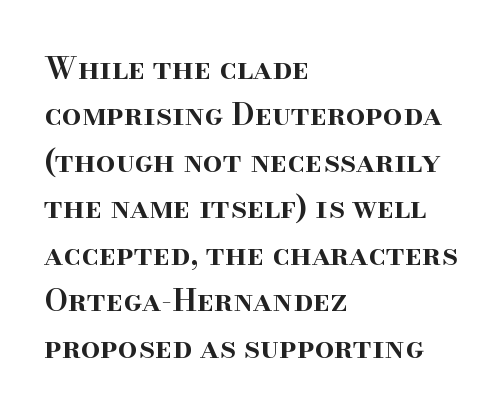
The image shows 31 px semibold serif type, upright; set left-aligned, normal line spacing (1.5x), normal letter spacing, not underlined; high stroke contrast and a small x-height.
